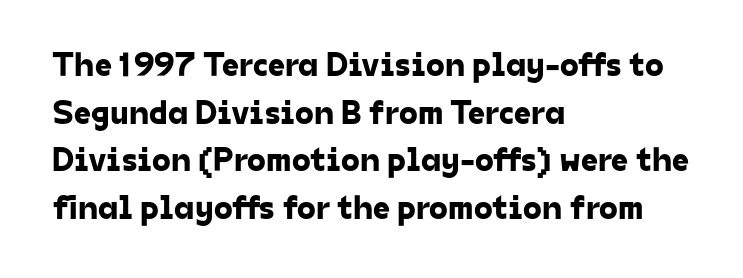
{"serif": "no", "width": "normal", "stroke_contrast": "low", "x_height": "medium", "monospaced": "no", "underline": "no", "align": "left", "line_spacing": "normal", "line_spacing_ratio": 1.4, "letter_spacing": "normal", "letter_spacing_em": 0.0, "glyph_px": 34}
